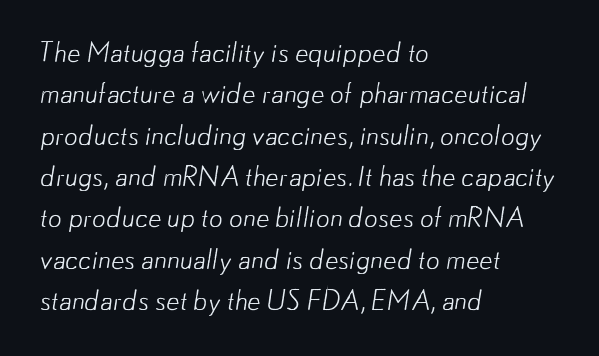
{"bold": "no", "underline": "no", "align": "left", "line_spacing": "normal", "line_spacing_ratio": 1.53, "letter_spacing": "normal", "letter_spacing_em": 0.0, "glyph_px": 27}
